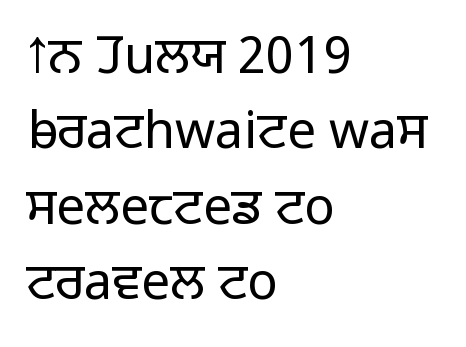
It's the straight-up-and-down kind of type. Layout note: lines flush left. The typesetting does not lean heavy: it is not bold. One glance says typical: line gaps are just what's usual. Standard letterfit; no display-style spreading of the glyphs. A bare baseline throughout the passage.
